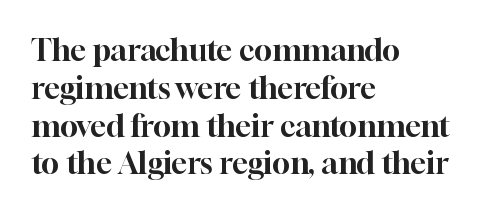
The image shows 30 px serif type, upright; set left-aligned, normal line spacing (1.26x), normal letter spacing, not underlined; high stroke contrast and a medium x-height.
